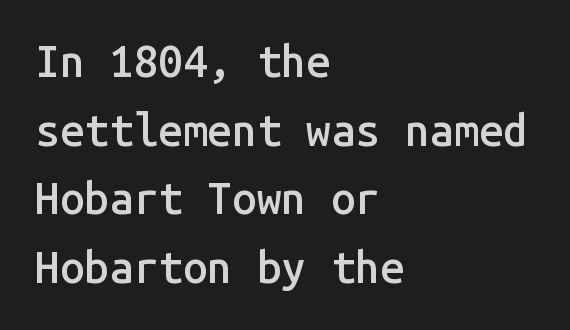
{"serif": "no", "italic": "no", "bold": "semi", "weight": "semibold", "width": "normal", "stroke_contrast": "low", "x_height": "medium", "monospaced": "yes", "underline": "no", "align": "left", "line_spacing": "normal", "line_spacing_ratio": 1.56, "letter_spacing": "normal", "letter_spacing_em": 0.0, "glyph_px": 44}
